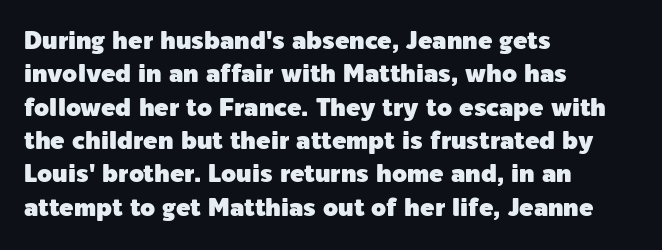
Style check: upright. Bare-footed words on every line. The passage shown has conventional tracking throughout. If you measured baseline to baseline, you'd find a middling distance. A student would call this left alignment; a typographer would say flush left, rag right.
